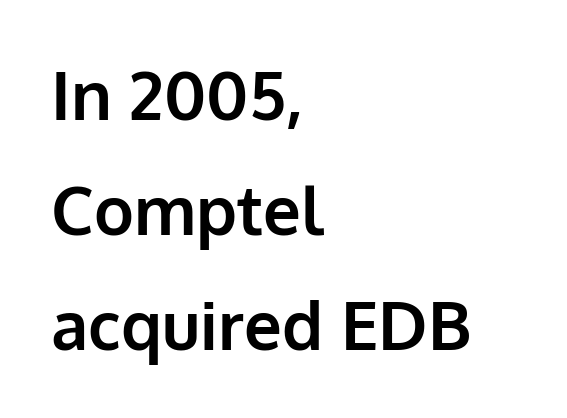
Q: Is the text bold? A: Yes.
Q: Is the text italic (slanted)? A: No, it is upright.
Q: Is the typeface a serif or a sans-serif typeface? A: Sans-serif.
Q: Is the text underlined? A: No.
Q: How is the paragraph aligned? A: Left-aligned.
Q: Is the spacing between letters normal or unusually wide? A: Normal.
Q: Width (condensed, normal, or wide)? A: Normal.
Q: Stroke contrast? A: Low.
Q: x-height? A: Medium.
Q: Monospaced? A: No.
